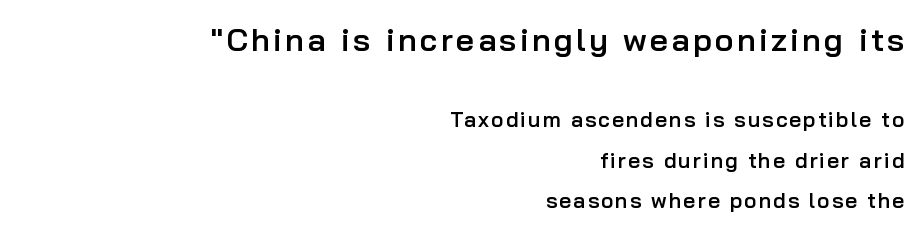
{"serif": "no", "italic": "no", "bold": "semi", "weight": "semibold", "width": "normal", "stroke_contrast": "low", "x_height": "medium", "monospaced": "no", "underline": "no", "align": "right", "line_spacing": "loose", "line_spacing_ratio": 1.93, "larger_block": "first", "size_ratio": 1.52, "glyph_px": 32}
